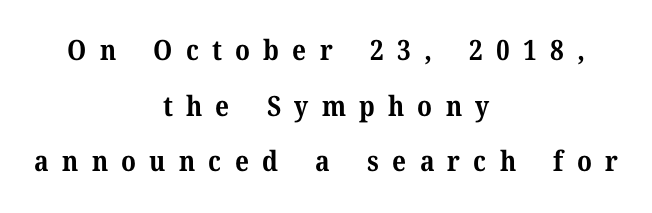
Q: Is the text bold? A: Yes.
Q: Is the text italic (slanted)? A: No, it is upright.
Q: Is the typeface a serif or a sans-serif typeface? A: Serif.
Q: Is the text underlined? A: No.
Q: How is the paragraph aligned? A: Centered.
Q: Is the spacing between letters normal or unusually wide? A: Unusually wide.
Q: Is the spacing between lines tight, normal or loose? A: Loose.
Q: Width (condensed, normal, or wide)? A: Normal.
Q: Stroke contrast? A: Medium.
Q: x-height? A: Medium.
Q: Monospaced? A: No.
